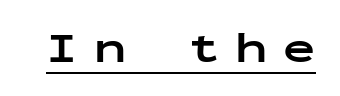
The image shows 43 px bold, wide sans-serif type, upright, monospaced; set unusually wide letter spacing (+0.35 em), underlined; low stroke contrast and a medium x-height.
